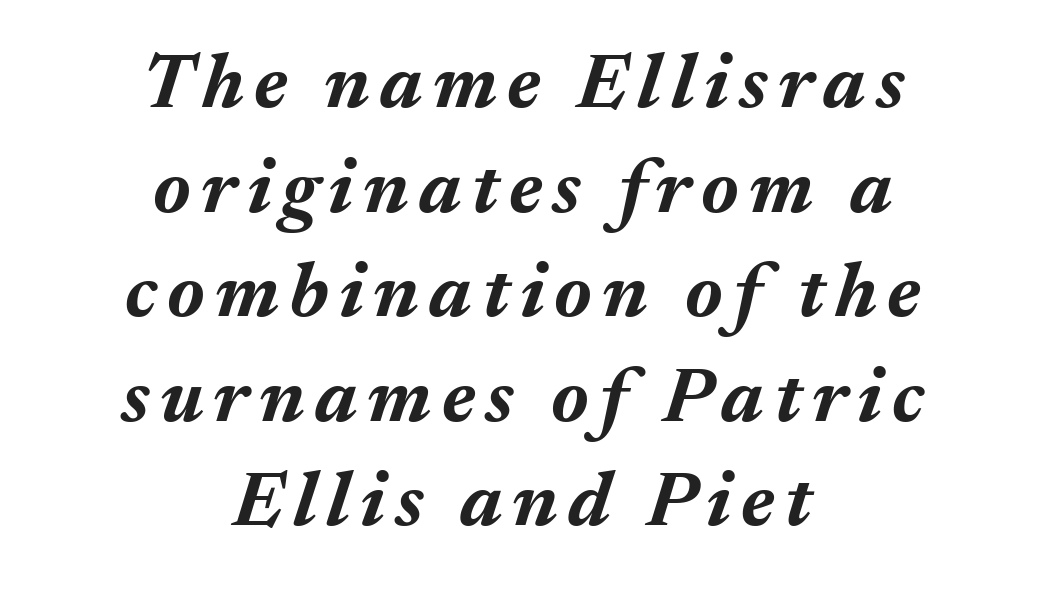
{"italic": "yes", "lean": "right", "slant_degrees": 17, "bold": "yes", "weight": "bold", "width": "normal", "stroke_contrast": "medium", "x_height": "medium", "monospaced": "no", "underline": "no", "align": "center", "line_spacing": "normal", "line_spacing_ratio": 1.34, "glyph_px": 78}
